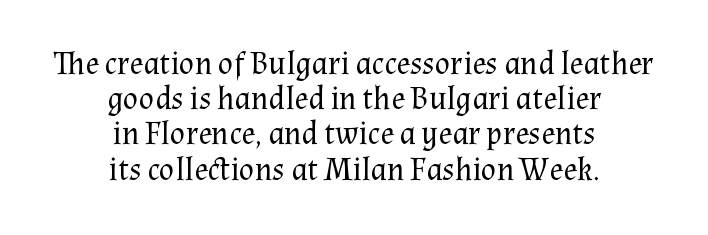
Is this a fixed-width face? No — the glyphs have proportional, varying widths. The font sits on the lighter half of the weight spectrum, regular included. This rendering features lettering with no underline. The passage shown stacks its lines with hardly any gap.
